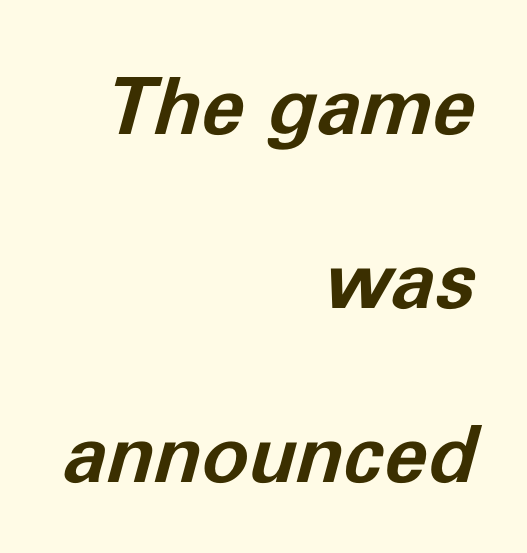
Reading down the column, the eye jumps a long way to each next line. Horizontally, the lines are justified to the trailing edge only. A dark, heavy texture on the line: the type is bold. There's an unmistakable incline to the writing here. Underlining? Definitely not there.
